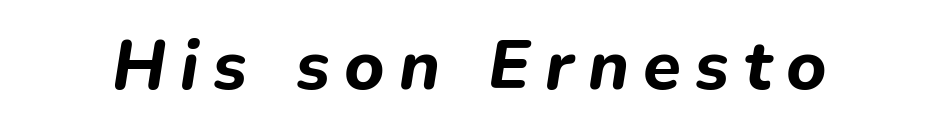
Q: Is the text bold? A: Yes.
Q: Is the text italic (slanted)? A: Yes, it leans right by about 9 degrees.
Q: Is the text underlined? A: No.
Q: Is the spacing between letters normal or unusually wide? A: Unusually wide.
Q: Width (condensed, normal, or wide)? A: Normal.
Q: Stroke contrast? A: Low.
Q: x-height? A: Medium.
Q: Monospaced? A: No.
